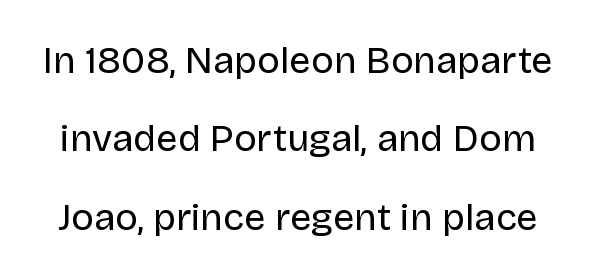
The image shows 38 px regular-weight sans-serif type, upright; set loose line spacing (2.06x), normal letter spacing, not underlined; low stroke contrast and a large x-height.
